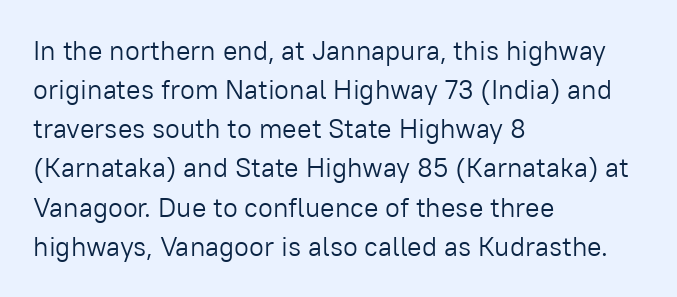
Q: Is the text bold? A: No.
Q: Is the text italic (slanted)? A: No, it is upright.
Q: Is the text underlined? A: No.
Q: How is the paragraph aligned? A: Left-aligned.
Q: Is the spacing between letters normal or unusually wide? A: Normal.
Q: Is the spacing between lines tight, normal or loose? A: Normal.
